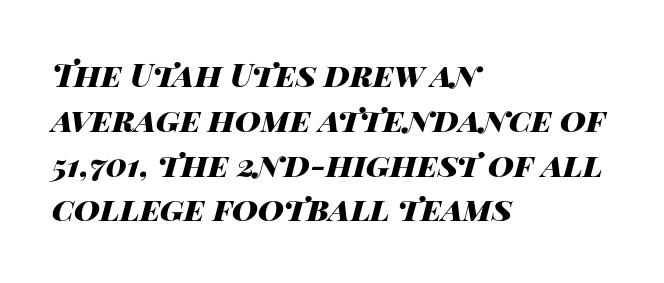
Thick stems and heavy bowls — unmistakably bold. Students, observe: this is what conventionally led text looks like. Is the letter spacing exaggerated? No — it looks like the ordinary default. Do the characters align in a grid? No, the font is proportional. The specimen reads as italic at a glance.
